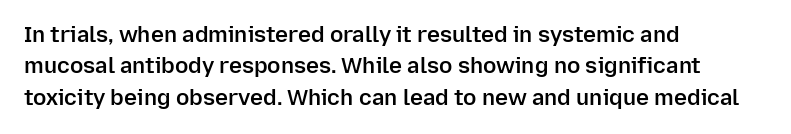
{"italic": "no", "bold": "semi", "underline": "no", "align": "left", "line_spacing": "normal", "line_spacing_ratio": 1.43, "letter_spacing": "normal", "letter_spacing_em": 0.0, "glyph_px": 22}
